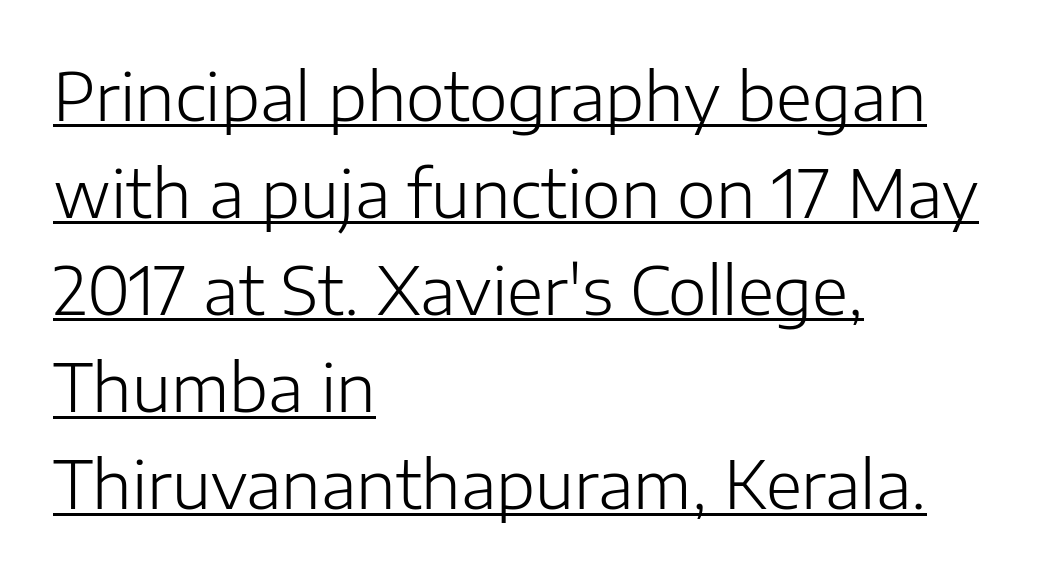
A roman cut, with each character standing at attention. Here the glyphs are tracked normally, forming tight word shapes. This sample carries an underscore along the baseline area. In terms of leading, this rendering sits right in the middle. Unlike a traditional serif, this face leaves its strokes unadorned. Looks like regular typesetting: each glyph gets only the width it needs.
